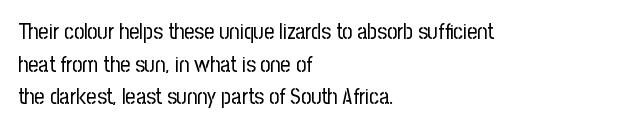
Q: Is the text bold? A: No.
Q: Is the text italic (slanted)? A: No, it is upright.
Q: Is the text underlined? A: No.
Q: How is the paragraph aligned? A: Left-aligned.
Q: Is the spacing between letters normal or unusually wide? A: Normal.
Q: Is the spacing between lines tight, normal or loose? A: Normal.
